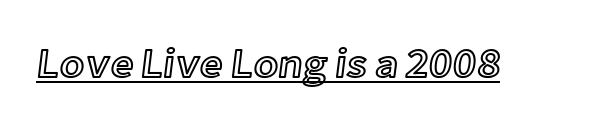
Is there an underline? Yes — a line sits under the letters. The letters advance in unequal steps, a hallmark of proportional type. Students, note that the glyphs here touch the page at normal intervals.
